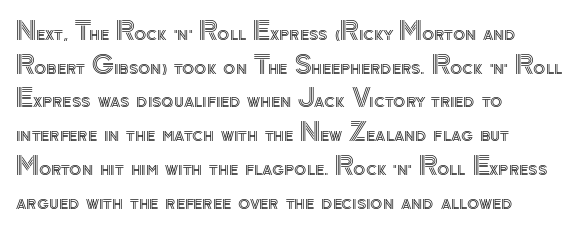
{"italic": "no", "underline": "no", "align": "left", "line_spacing": "normal", "line_spacing_ratio": 1.35, "letter_spacing": "normal", "letter_spacing_em": 0.0, "glyph_px": 25}
